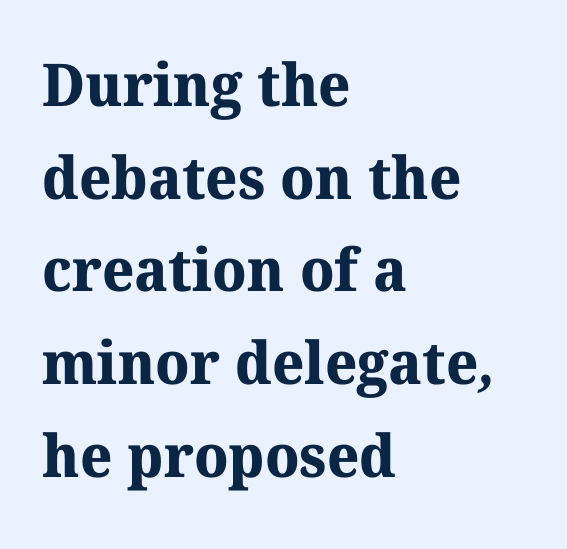
This is serif lettering, the kind often seen in printed books. Varying glyph widths throughout — classic text-font behaviour. The space directly below the letters is spotless. Compared with typical paragraphs, the rows here are spaced about the same. Which margin do the lines hug? The left one — the right edge is uneven. Plenty of ink on the page — the face is bold.
